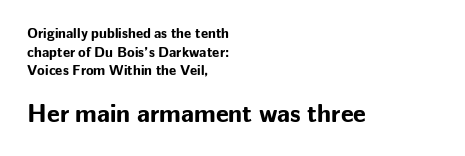
The image shows 25 px bold type, upright; set left-aligned, normal line spacing (1.33x), normal letter spacing, not underlined; the second (bottom) block is 1.79x larger.
